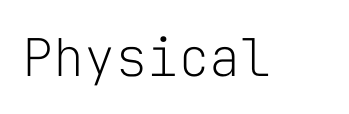
{"serif": "no", "italic": "no", "bold": "no", "weight": "light", "width": "normal", "stroke_contrast": "low", "x_height": "medium", "monospaced": "yes", "underline": "no", "letter_spacing": "normal", "letter_spacing_em": 0.0, "glyph_px": 52}
